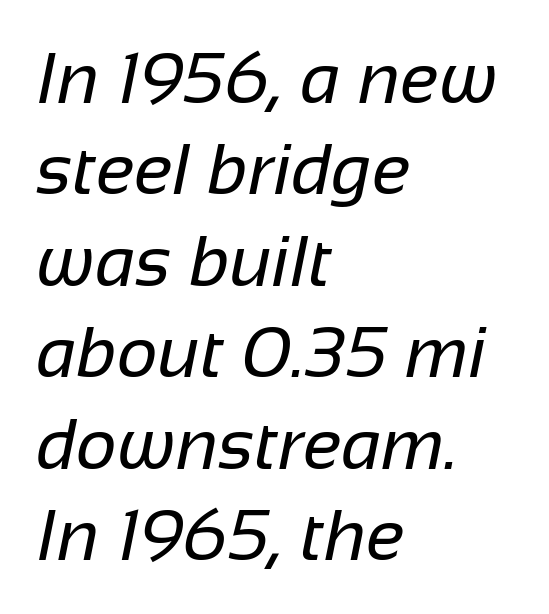
Q: Is the text bold? A: No.
Q: Is the typeface a serif or a sans-serif typeface? A: Sans-serif.
Q: Is the text underlined? A: No.
Q: How is the paragraph aligned? A: Left-aligned.
Q: Is the spacing between letters normal or unusually wide? A: Normal.
Q: Is the spacing between lines tight, normal or loose? A: Normal.
Q: Width (condensed, normal, or wide)? A: Normal.
Q: Stroke contrast? A: Low.
Q: x-height? A: Medium.
Q: Monospaced? A: No.
